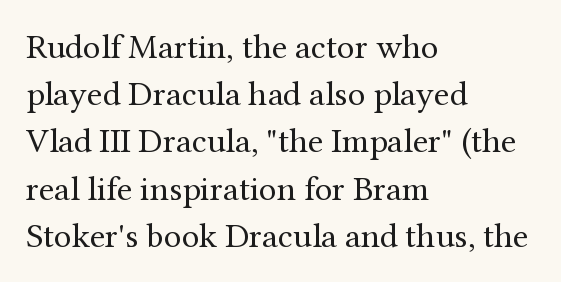
Q: Is the text bold? A: No.
Q: Is the text italic (slanted)? A: No, it is upright.
Q: Is the typeface a serif or a sans-serif typeface? A: Serif.
Q: Is the text underlined? A: No.
Q: How is the paragraph aligned? A: Left-aligned.
Q: Is the spacing between letters normal or unusually wide? A: Normal.
Q: Is the spacing between lines tight, normal or loose? A: Normal.
Q: Width (condensed, normal, or wide)? A: Normal.
Q: Stroke contrast? A: Medium.
Q: x-height? A: Medium.
Q: Monospaced? A: No.
